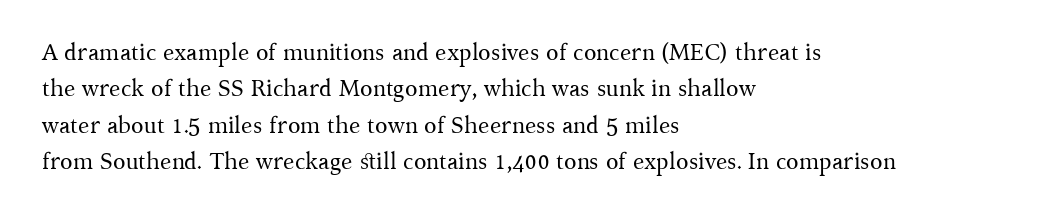
Compared with typical paragraphs, the rows here are spaced about the same. The letterforms sit at book weight or below. Ascenders rise straight up at ninety degrees. The lines are quadded left. Check the space under the baseline: it is left empty. Tracking value appears to be zero — textbook default spacing.
